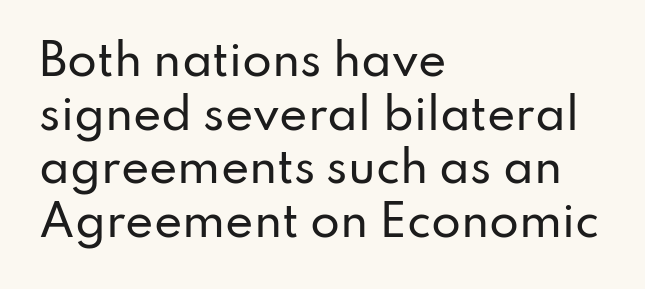
{"serif": "no", "italic": "no", "width": "normal", "stroke_contrast": "low", "x_height": "small", "monospaced": "no", "underline": "no", "align": "left", "line_spacing": "normal", "line_spacing_ratio": 1.25, "letter_spacing": "normal", "letter_spacing_em": 0.0, "glyph_px": 43}
